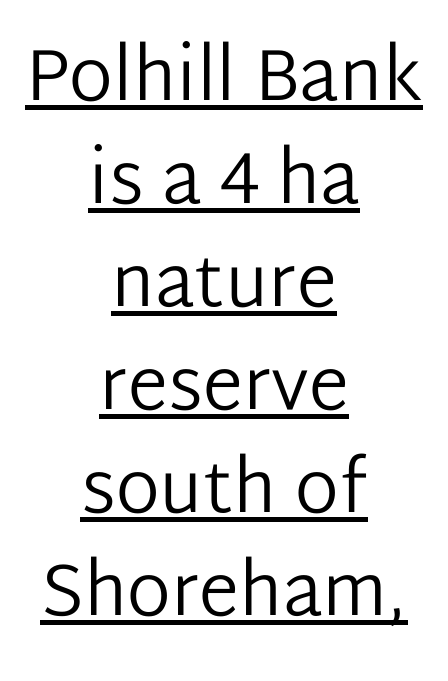
{"serif": "no", "italic": "no", "bold": "no", "weight": "regular", "width": "normal", "stroke_contrast": "low", "x_height": "medium", "monospaced": "no", "underline": "yes", "align": "center", "line_spacing": "normal", "line_spacing_ratio": 1.41, "letter_spacing": "normal", "letter_spacing_em": 0.0, "glyph_px": 73}
